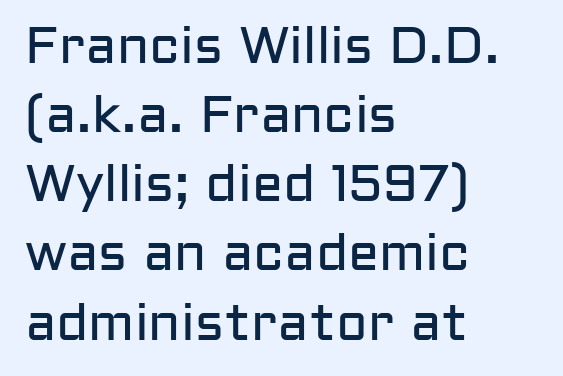
The image shows 52 px regular-weight sans-serif type, upright; set left-aligned, normal line spacing (1.33x), normal letter spacing, not underlined; low stroke contrast and a medium x-height.
